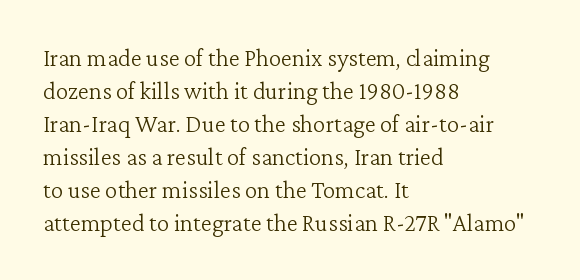
The image shows 25 px text type, upright; set left-aligned, normal line spacing (1.32x), normal letter spacing, not underlined.
